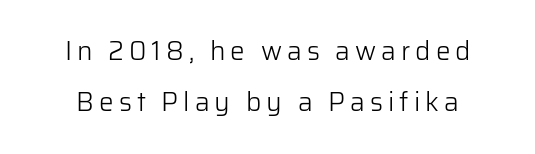
{"italic": "no", "bold": "no", "underline": "no", "line_spacing": "loose", "line_spacing_ratio": 1.98, "glyph_px": 26}
